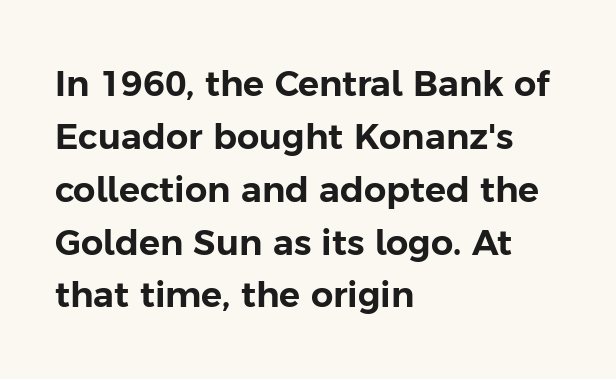
The gap between lines stays unmarked. Is there much room between lines? A standard amount, neither cramped nor airy. Inter-character spacing is left at the font's built-in metrics. The rendering anchors every line to the left-hand side. This is roman type, the default non-slanted kind.
